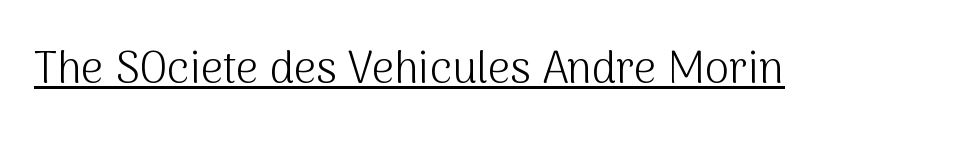
{"serif": "no", "italic": "no", "bold": "no", "weight": "light", "width": "normal", "stroke_contrast": "medium", "x_height": "medium", "monospaced": "no", "underline": "yes", "letter_spacing": "normal", "letter_spacing_em": 0.0, "glyph_px": 44}
